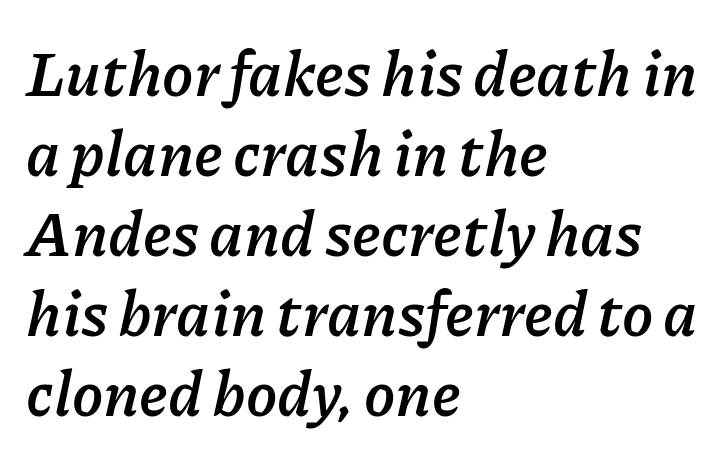
The image shows 63 px semibold type, italic (leaning right); set left-aligned, normal line spacing (1.27x), normal letter spacing, not underlined; low stroke contrast and a medium x-height.
